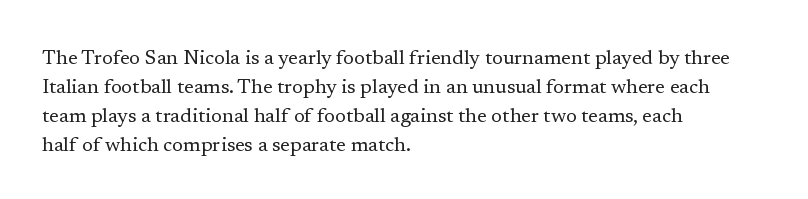
The image shows 20 px text type, upright; set left-aligned, normal line spacing (1.45x), normal letter spacing, not underlined.
